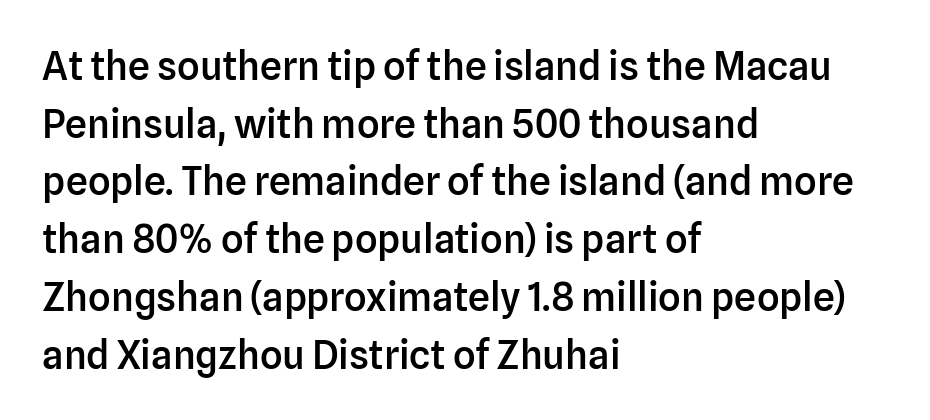
Vertical spacing — default. The passage shown is semibold, sitting just below true bold. Do the characters align in a grid? No, the font is proportional. No word sits above an underline.
